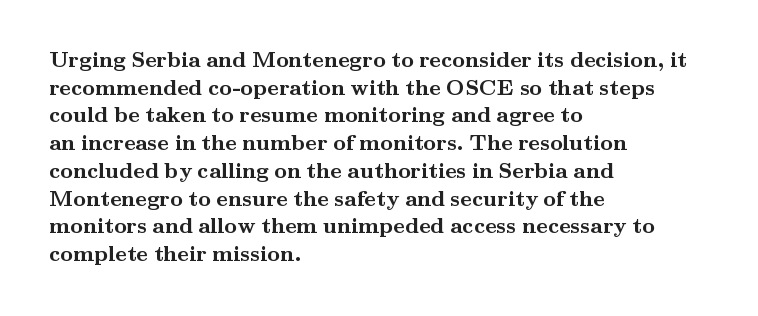
Q: Is the text bold? A: Yes.
Q: Is the text italic (slanted)? A: No, it is upright.
Q: Is the text underlined? A: No.
Q: How is the paragraph aligned? A: Left-aligned.
Q: Is the spacing between letters normal or unusually wide? A: Normal.
Q: Is the spacing between lines tight, normal or loose? A: Normal.
